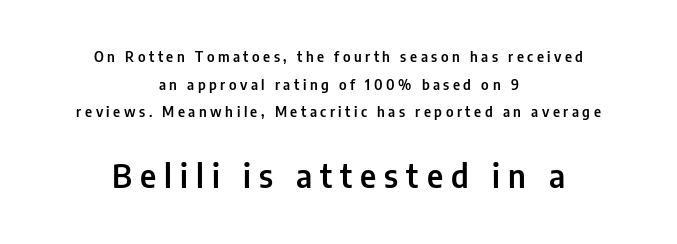
Q: Is the text italic (slanted)? A: No, it is upright.
Q: Is the typeface a serif or a sans-serif typeface? A: Sans-serif.
Q: Is the text underlined? A: No.
Q: How is the paragraph aligned? A: Centered.
Q: Is the spacing between letters normal or unusually wide? A: Unusually wide.
Q: Is the spacing between lines tight, normal or loose? A: Loose.
Q: Which block of text is set in a larger size, the first (top) or the second (bottom)? A: The second (bottom) one.
Q: Width (condensed, normal, or wide)? A: Condensed.
Q: Stroke contrast? A: Low.
Q: x-height? A: Medium.
Q: Monospaced? A: No.
